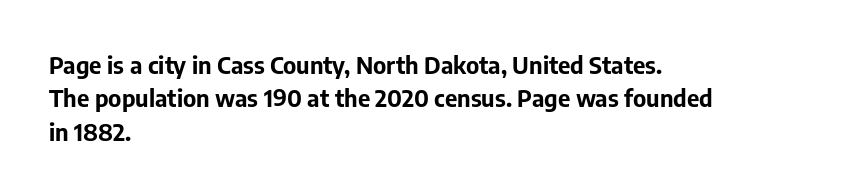
Q: Is the text bold? A: Yes.
Q: Is the text italic (slanted)? A: No, it is upright.
Q: Is the text underlined? A: No.
Q: How is the paragraph aligned? A: Left-aligned.
Q: Is the spacing between letters normal or unusually wide? A: Normal.
Q: Is the spacing between lines tight, normal or loose? A: Normal.
